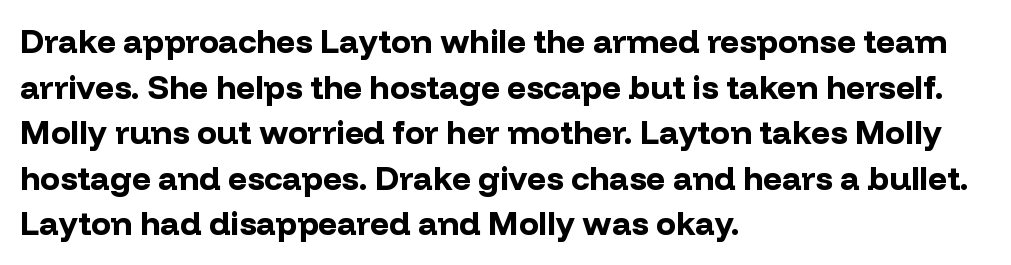
The image shows 33 px bold sans-serif type, upright; set left-aligned, normal line spacing (1.38x), normal letter spacing, not underlined; low stroke contrast and a medium x-height.
